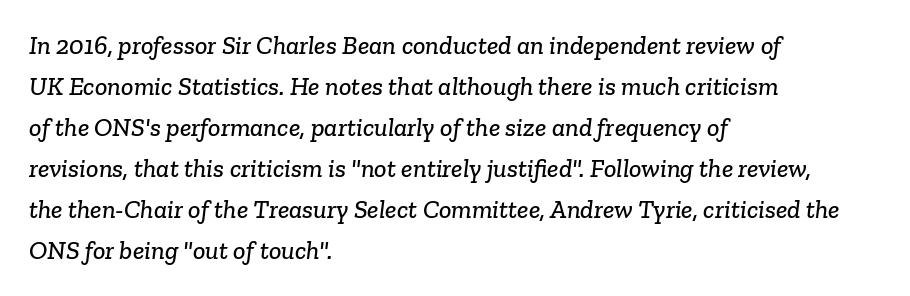
Q: Is the text underlined? A: No.
Q: How is the paragraph aligned? A: Left-aligned.
Q: Is the spacing between letters normal or unusually wide? A: Normal.
Q: Is the spacing between lines tight, normal or loose? A: Normal.
